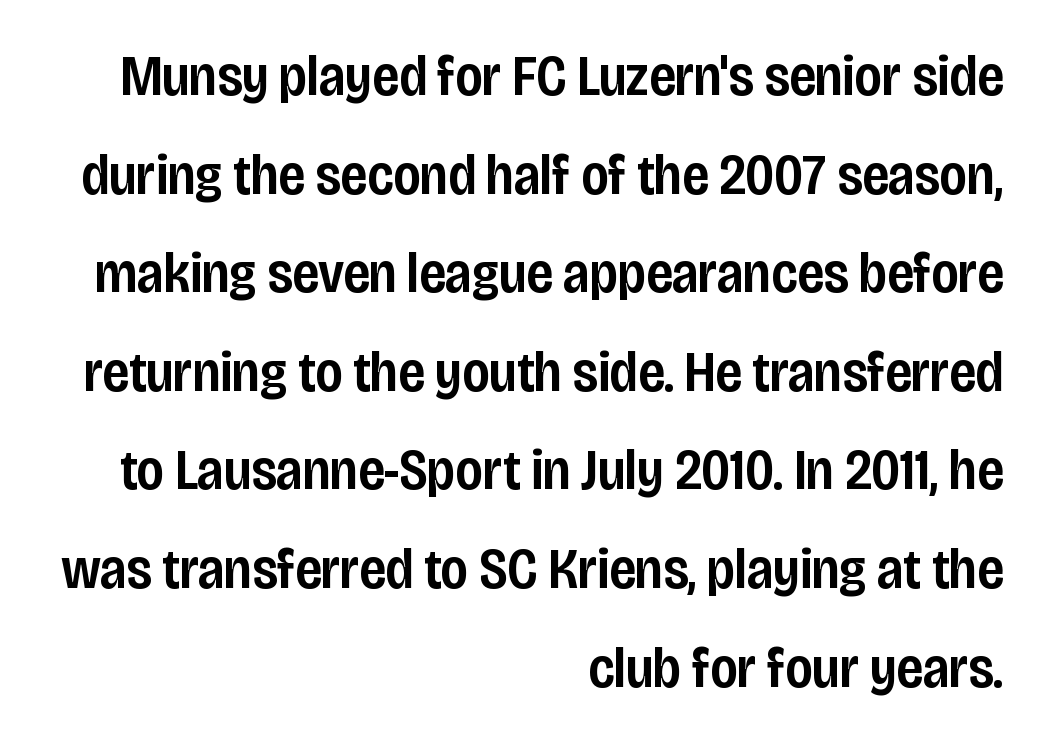
{"serif": "no", "italic": "no", "bold": "semi", "weight": "semibold", "width": "condensed", "stroke_contrast": "low", "x_height": "large", "monospaced": "no", "underline": "no", "align": "right", "line_spacing_ratio": 1.73, "letter_spacing": "normal", "letter_spacing_em": 0.0, "glyph_px": 57}
